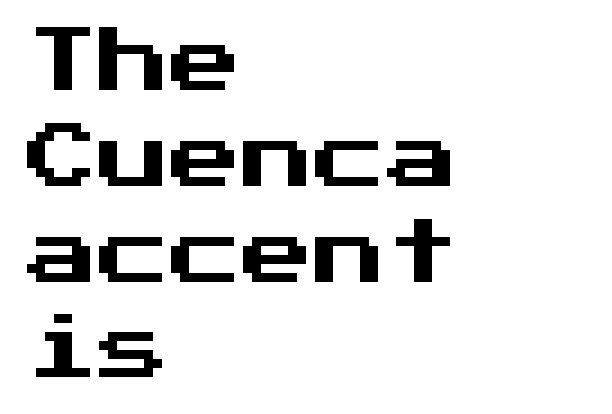
Reading down the block, your eye returns to a fixed left position each line. The designer left line spacing at the default. Nothing sits at the stroke ends, so this counts as sans-serif. Inter-character spacing is left at the font's built-in metrics. Every stem runs plumb, perpendicular to the baseline. Quick note: underline off.
